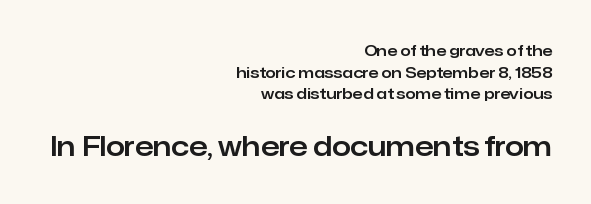
Q: Is the text italic (slanted)? A: No, it is upright.
Q: Is the text underlined? A: No.
Q: How is the paragraph aligned? A: Right-aligned.
Q: Is the spacing between letters normal or unusually wide? A: Normal.
Q: Is the spacing between lines tight, normal or loose? A: Normal.
Q: Which block of text is set in a larger size, the first (top) or the second (bottom)? A: The second (bottom) one.
